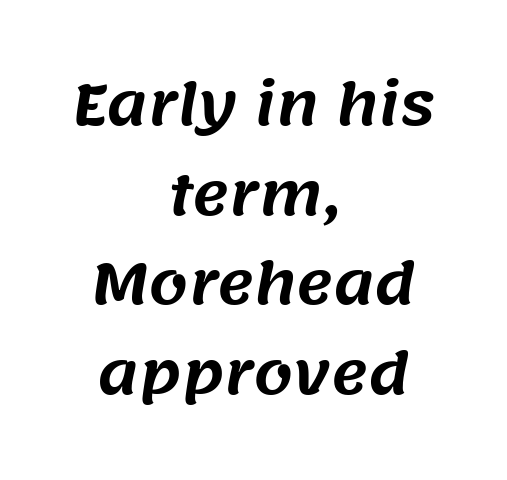
{"serif": "no", "width": "normal", "stroke_contrast": "medium", "x_height": "large", "monospaced": "no", "underline": "no", "align": "center", "line_spacing": "normal", "line_spacing_ratio": 1.6, "letter_spacing": "normal", "letter_spacing_em": 0.0, "glyph_px": 56}
